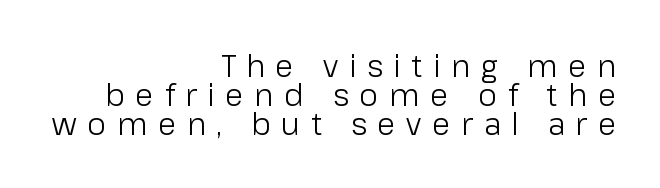
Where is the straight margin? On the right. Posture: upright roman. Varying glyph widths throughout — classic text-font behaviour. The font is comparable to plain body text, perhaps lighter. The tracking reads as deliberately expanded to a designer's eye. This is sans-serif lettering, the kind often seen on screens and signage.
